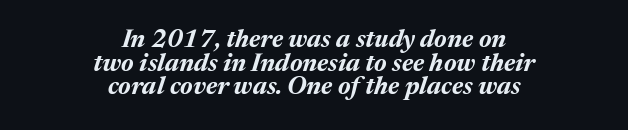
Q: Is the text bold? A: Yes.
Q: Is the text italic (slanted)? A: Yes, it leans right by about 17 degrees.
Q: Is the text underlined? A: No.
Q: How is the paragraph aligned? A: Centered.
Q: Is the spacing between letters normal or unusually wide? A: Normal.
Q: Is the spacing between lines tight, normal or loose? A: Tight.
